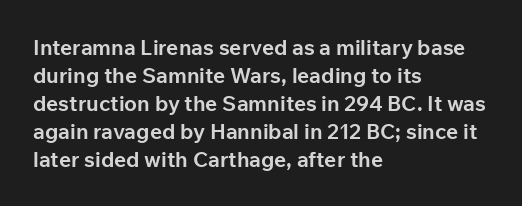
Style check: upright. Reading down the block, your eye returns to a fixed left position each line. This rendering leaves character spacing at its baseline value. Check under the words: just untouched page.
